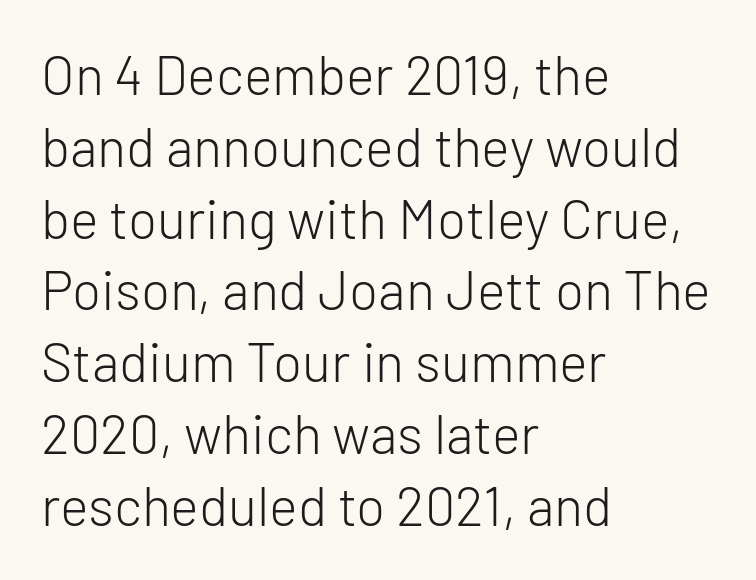
{"serif": "no", "italic": "no", "bold": "no", "weight": "light", "width": "normal", "stroke_contrast": "low", "x_height": "medium", "monospaced": "no", "underline": "no", "align": "left", "line_spacing": "normal", "line_spacing_ratio": 1.33, "letter_spacing": "normal", "letter_spacing_em": 0.0, "glyph_px": 54}
